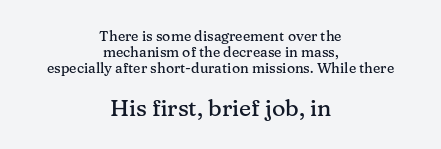
{"italic": "no", "underline": "no", "align": "center", "line_spacing": "tight", "line_spacing_ratio": 1.13, "letter_spacing": "normal", "letter_spacing_em": 0.0, "larger_block": "second", "size_ratio": 1.64, "glyph_px": 23}
